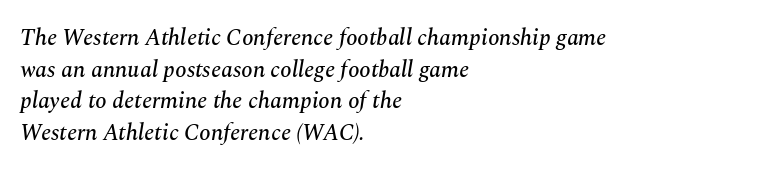
Q: Is the text italic (slanted)? A: Yes, it leans right by about 10 degrees.
Q: Is the text underlined? A: No.
Q: How is the paragraph aligned? A: Left-aligned.
Q: Is the spacing between letters normal or unusually wide? A: Normal.
Q: Is the spacing between lines tight, normal or loose? A: Normal.
